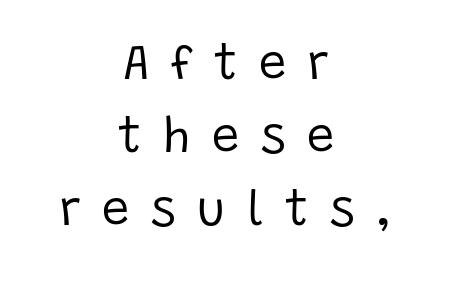
In terms of letterspacing, this is a distinctly airy, spread setting. Glance below the letters and you will spot only blank space. The letters stand straight up with perfectly vertical stems. Normally led — the rows are evenly, conventionally spaced. The rendering uses natural spacing where letterforms have individual widths. The face looks like a standard text weight, possibly lighter.
